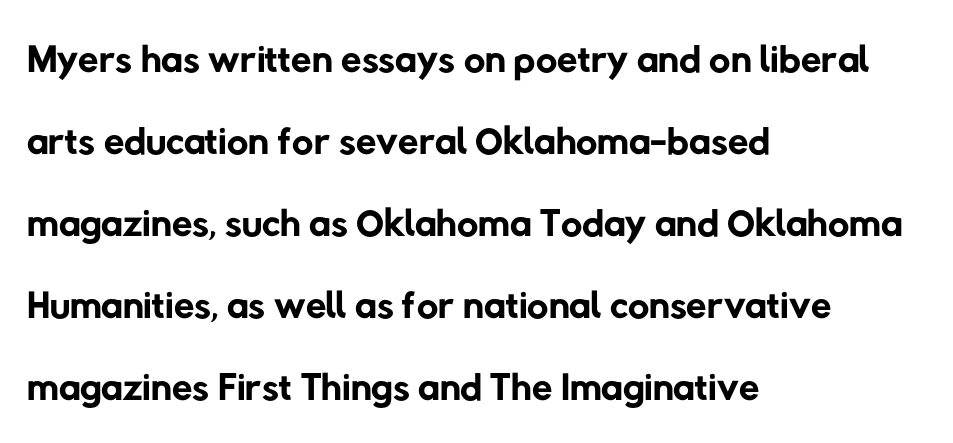
The image shows 59 px regular-weight sans-serif type; set left-aligned, normal line spacing (1.39x), normal letter spacing, not underlined; low stroke contrast and a medium x-height.
